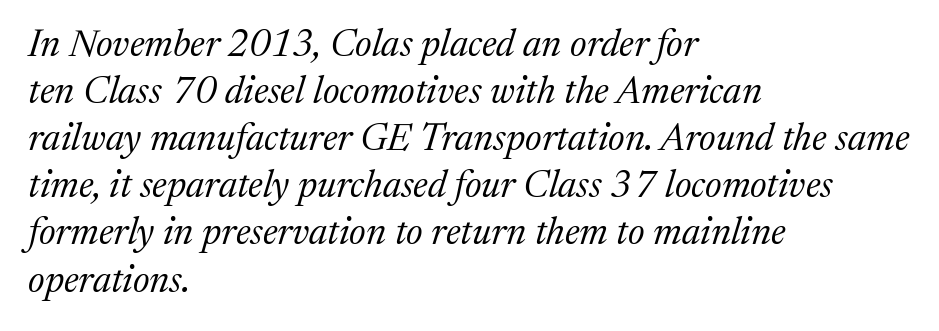
The letters carry serifs — small finishing strokes at the ends of their stems. Here the designer chose a conventional face with non-uniform glyph widths. Alignment: flush left. The face used here is rendered with its standard letterfit. An italicized treatment has been applied to the whole sample.
